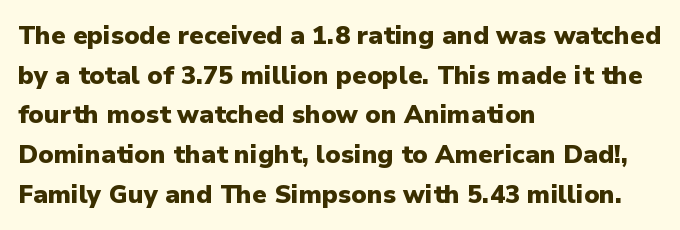
Q: Is the text bold? A: Yes.
Q: Is the text italic (slanted)? A: No, it is upright.
Q: Is the text underlined? A: No.
Q: How is the paragraph aligned? A: Left-aligned.
Q: Is the spacing between letters normal or unusually wide? A: Normal.
Q: Is the spacing between lines tight, normal or loose? A: Normal.
